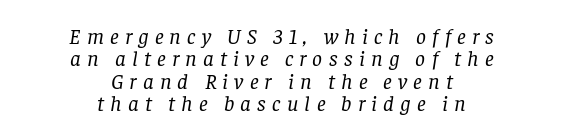
This rendering widens character spacing well past its baseline value. Heft: none added — not bold. Short and long lines alike share a common midpoint. The specimen omits any rule beneath the text block's lines. Regarding leading, the lines here are crowded together. Style check: oblique.
